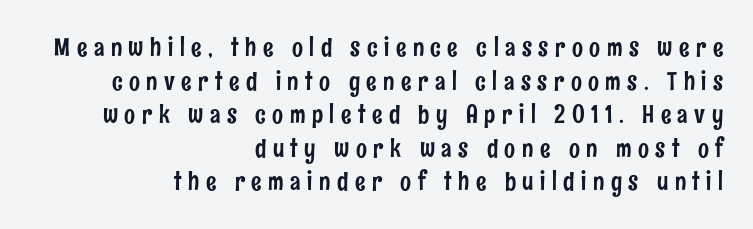
The image shows 26 px text type, upright; set right-aligned, normal line spacing (1.29x), unusually wide letter spacing (+0.25 em), not underlined.
